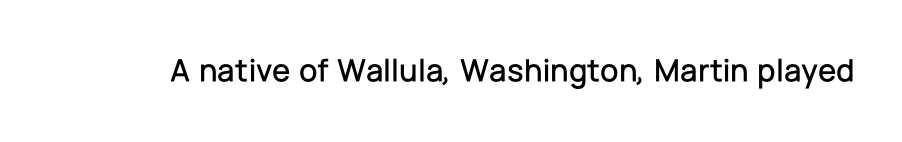
Is the letter spacing exaggerated? No — it looks like the ordinary default. A clean baseline with only descenders dipping below it. Is this a sans? Yes — the strokes have no serifs. Character widths vary here, with narrow letters taking less room than wide ones. Unlike italic type, these characters show no tilt at all.
